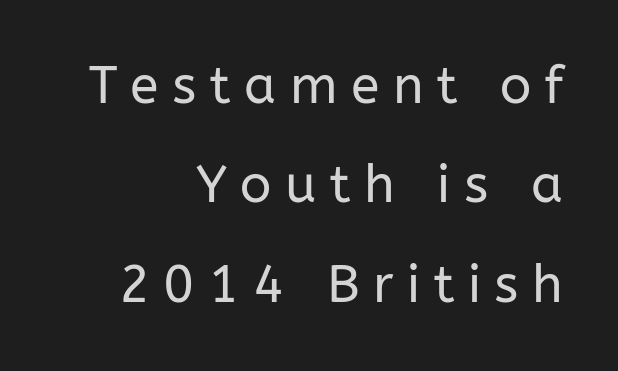
Does the lettering tilt? It doesn't — this is upright. One glance says open: line gaps are wider than usual. A typesetter would call this proportional, since set widths differ per character. Spacing between characters has been opened up far beyond the box default. The glyphs are unaccompanied by any horizontal stroke below them. Visually the block forms a straight wall on the right and a jagged coastline on the left.
